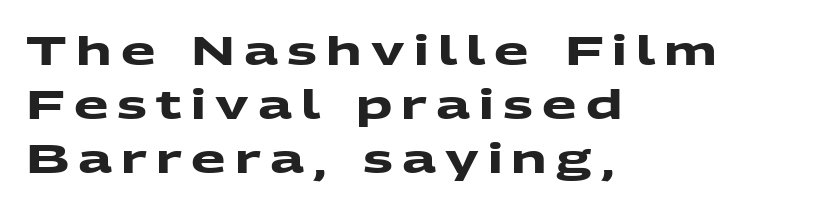
This sample uses expanded letter spacing, leaving extra air between glyphs. The block of text has a typical density, with ordinary space between rows. Descender tails drop into unmarked territory. The face used here is proportionally spaced, like ordinary book or web type. Line beginnings align vertically; line endings do not.
